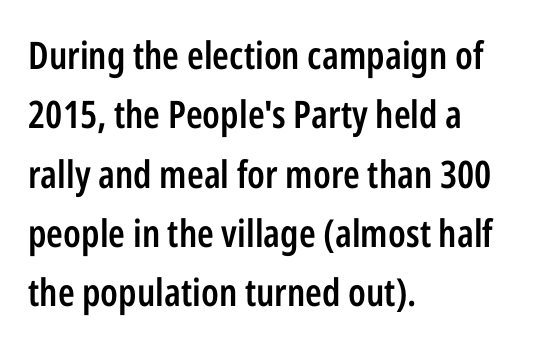
{"serif": "no", "italic": "no", "bold": "semi", "weight": "semibold", "width": "condensed", "stroke_contrast": "low", "x_height": "medium", "monospaced": "no", "underline": "no", "align": "left", "line_spacing": "normal", "line_spacing_ratio": 1.56, "letter_spacing": "normal", "letter_spacing_em": 0.0, "glyph_px": 38}
